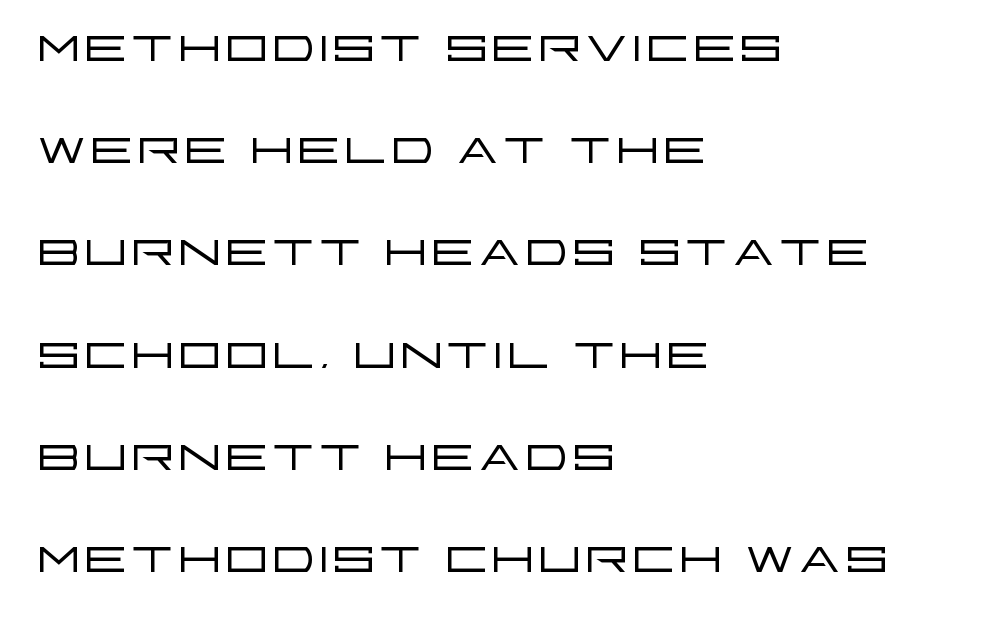
{"serif": "no", "italic": "no", "bold": "no", "weight": "light", "width": "wide", "stroke_contrast": "low", "x_height": "large", "monospaced": "no", "underline": "no", "align": "left", "line_spacing": "normal", "line_spacing_ratio": 1.46, "letter_spacing": "normal", "letter_spacing_em": 0.0, "glyph_px": 70}
